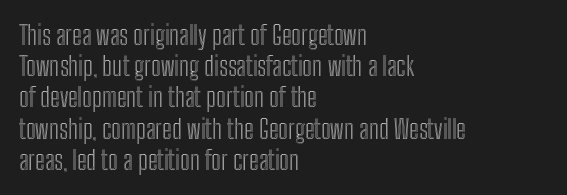
The image shows 26 px text type, upright; set left-aligned, line spacing 1.2x, normal letter spacing, not underlined.
